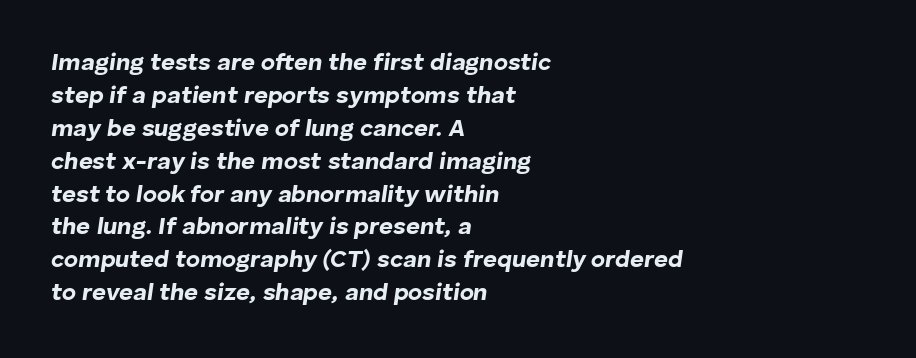
The image shows 24 px bold type, italic (leaning right); set left-aligned, normal line spacing (1.37x), normal letter spacing, not underlined.
